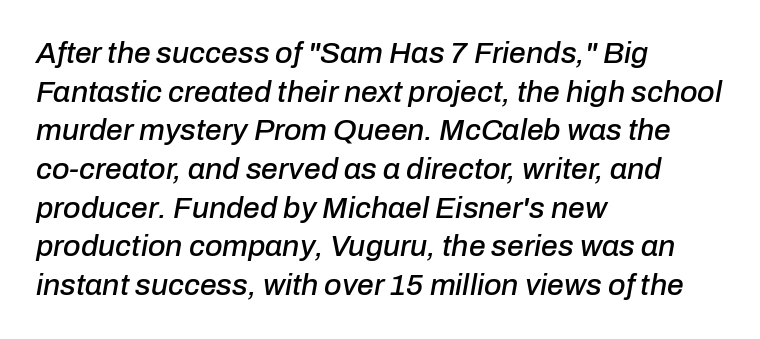
The image shows 30 px text type, italic (leaning right); set left-aligned, normal line spacing (1.29x), normal letter spacing, not underlined; low stroke contrast and a medium x-height.
